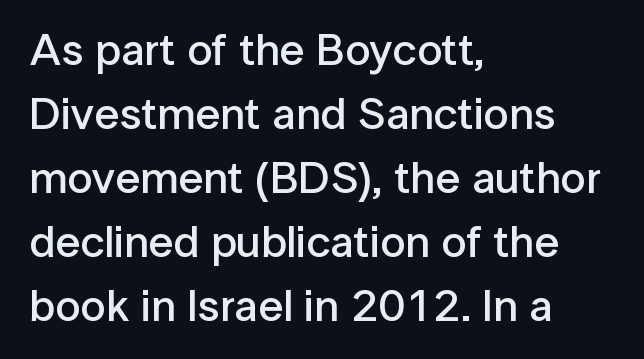
The image shows 45 px semibold sans-serif type, upright; set left-aligned, normal line spacing (1.42x), normal letter spacing, not underlined; low stroke contrast and a medium x-height.
